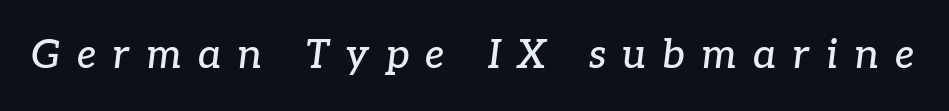
Q: Is the text italic (slanted)? A: Yes, it leans right by about 7 degrees.
Q: Is the typeface a serif or a sans-serif typeface? A: Serif.
Q: Is the text underlined? A: No.
Q: Is the spacing between letters normal or unusually wide? A: Unusually wide.
Q: Width (condensed, normal, or wide)? A: Normal.
Q: Stroke contrast? A: Low.
Q: x-height? A: Medium.
Q: Monospaced? A: No.
